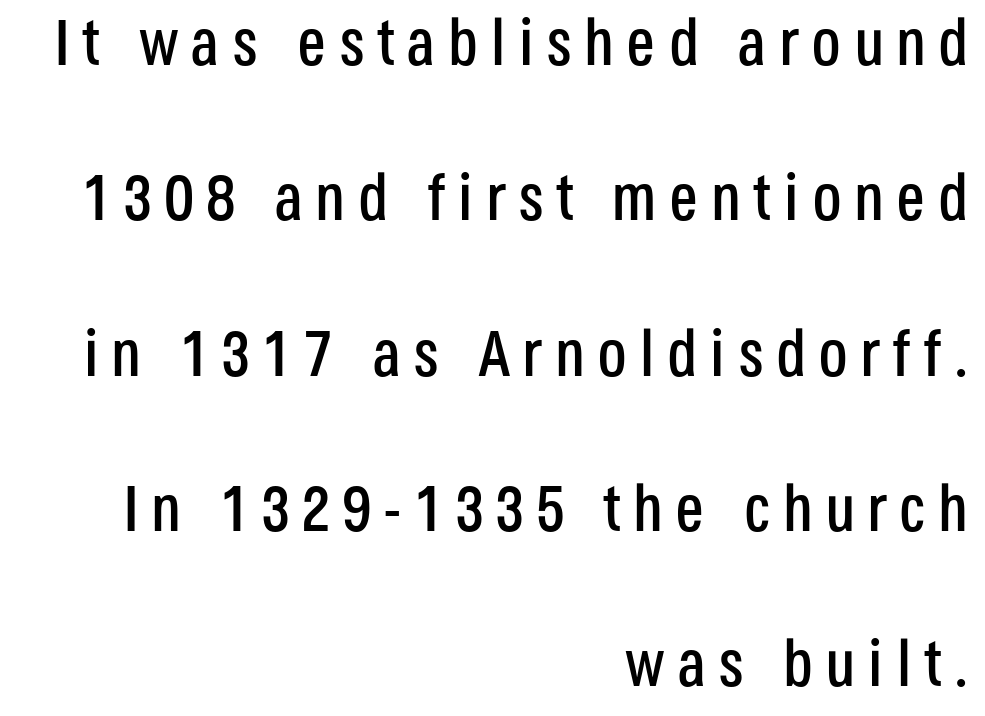
Q: Is the text italic (slanted)? A: No, it is upright.
Q: Is the typeface a serif or a sans-serif typeface? A: Sans-serif.
Q: Is the text underlined? A: No.
Q: How is the paragraph aligned? A: Right-aligned.
Q: Is the spacing between lines tight, normal or loose? A: Loose.
Q: Width (condensed, normal, or wide)? A: Condensed.
Q: Stroke contrast? A: Low.
Q: x-height? A: Large.
Q: Monospaced? A: No.
